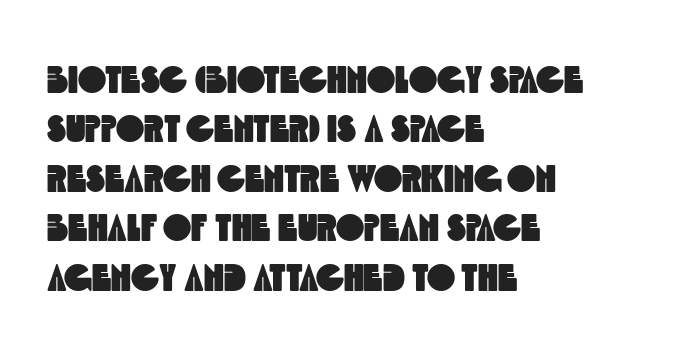
The letters advance in unequal steps, a hallmark of proportional type. What stands out about the letter spacing? Nothing — it is the standard amount. Vertical spacing — default. Serif or sans? Sans — the stroke terminals are bare.
